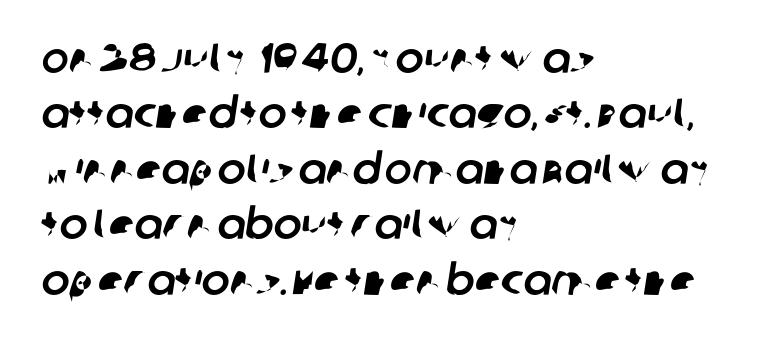
{"serif": "no", "width": "normal", "stroke_contrast": "low", "x_height": "large", "monospaced": "no", "underline": "no", "align": "left", "line_spacing": "normal", "line_spacing_ratio": 1.32, "letter_spacing": "normal", "letter_spacing_em": 0.0, "glyph_px": 42}
